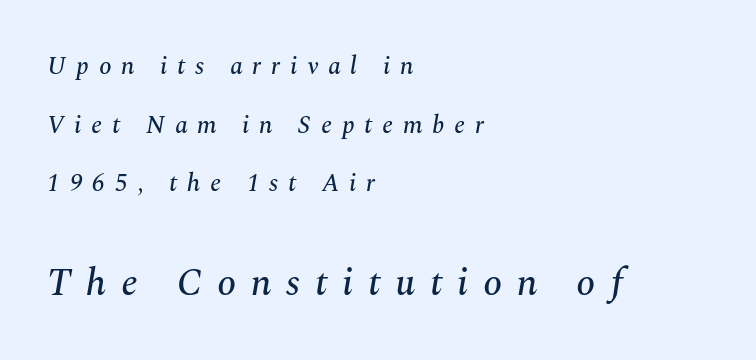
The image shows 38 px serif type, italic (leaning right); set left-aligned, loose line spacing (2.35x), unusually wide letter spacing (+0.39 em), not underlined; the second (bottom) block is 1.52x larger; medium stroke contrast and a medium x-height.
